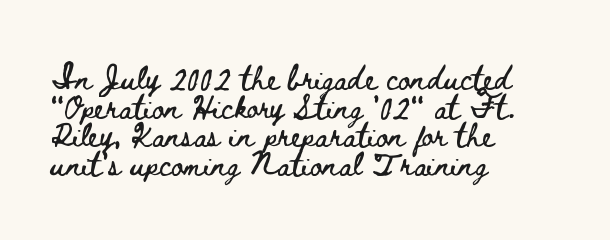
{"underline": "no", "align": "left", "line_spacing_ratio": 1.24, "letter_spacing": "normal", "letter_spacing_em": 0.0, "glyph_px": 23}
